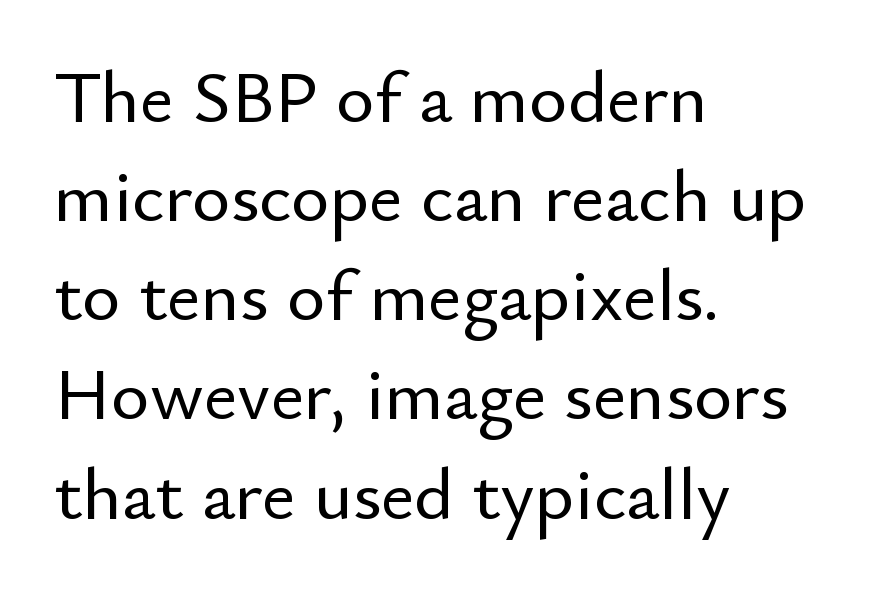
{"serif": "no", "italic": "no", "width": "normal", "stroke_contrast": "low", "x_height": "small", "monospaced": "no", "underline": "no", "align": "left", "line_spacing": "normal", "line_spacing_ratio": 1.34, "letter_spacing": "normal", "letter_spacing_em": 0.0, "glyph_px": 74}
